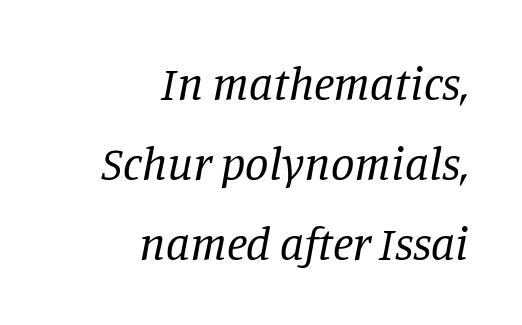
Between one letter and the next there's only the usual sliver of space. I'd call this a serif setting — the letters wear small feet. Caption: multi-line text, flush right, ragged left. The specimen omits any rule beneath the text block's lines. Vertical stems look standard width or narrower in stroke. You could not count columns in this text — the font is proportionally spaced.
